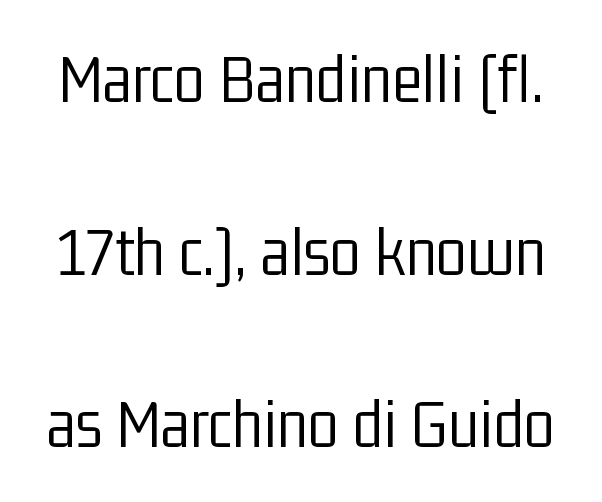
Q: Is the text bold? A: No.
Q: Is the text italic (slanted)? A: No, it is upright.
Q: Is the typeface a serif or a sans-serif typeface? A: Sans-serif.
Q: Is the text underlined? A: No.
Q: Is the spacing between letters normal or unusually wide? A: Normal.
Q: Is the spacing between lines tight, normal or loose? A: Loose.
Q: Width (condensed, normal, or wide)? A: Condensed.
Q: Stroke contrast? A: Low.
Q: x-height? A: Medium.
Q: Monospaced? A: No.
